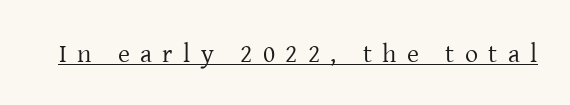
Bold? No — there's no thickening of the strokes. The axis of the letterforms is exactly vertical. Tracking here is generous; glyphs stand well apart from one another. Descenders here cross a horizontal rule under the line.
